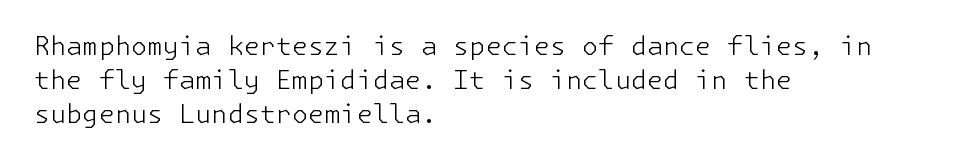
{"italic": "no", "bold": "no", "underline": "no", "align": "left", "line_spacing": "normal", "line_spacing_ratio": 1.3, "letter_spacing": "normal", "letter_spacing_em": 0.0, "glyph_px": 26}
